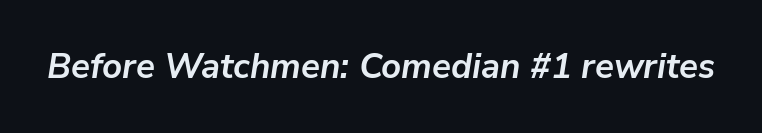
Character widths vary here, with narrow letters taking less room than wide ones. The face used here has a pronounced slope to its letters. The type is set solid horizontally, with unmodified tracking. Type without underlining. I'd describe the lettering as bold — thick and assertive.
